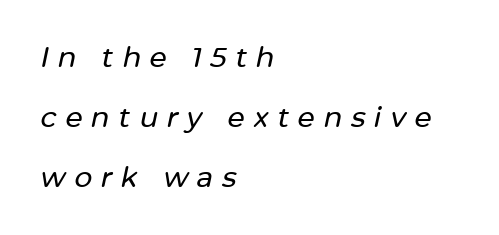
The image shows 28 px text type, italic (leaning right); set left-aligned, loose line spacing (2.15x), unusually wide letter spacing (+0.31 em), not underlined; low stroke contrast and a medium x-height.
